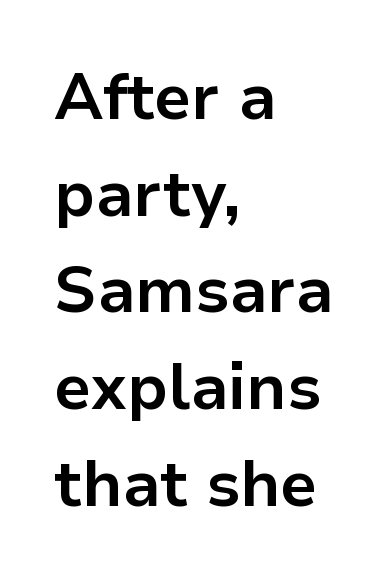
{"serif": "no", "italic": "no", "bold": "yes", "weight": "bold", "width": "normal", "stroke_contrast": "low", "x_height": "medium", "monospaced": "no", "underline": "no", "align": "left", "line_spacing": "normal", "line_spacing_ratio": 1.51, "letter_spacing": "normal", "letter_spacing_em": 0.0, "glyph_px": 64}
